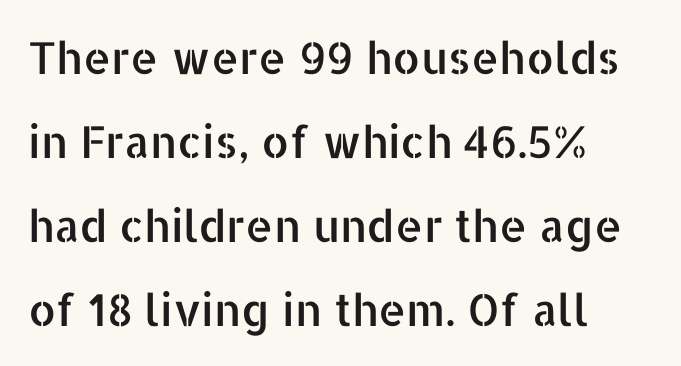
{"serif": "no", "italic": "no", "width": "normal", "stroke_contrast": "low", "x_height": "medium", "monospaced": "no", "underline": "no", "align": "left", "line_spacing": "loose", "line_spacing_ratio": 1.91, "letter_spacing": "normal", "letter_spacing_em": 0.0, "glyph_px": 44}
